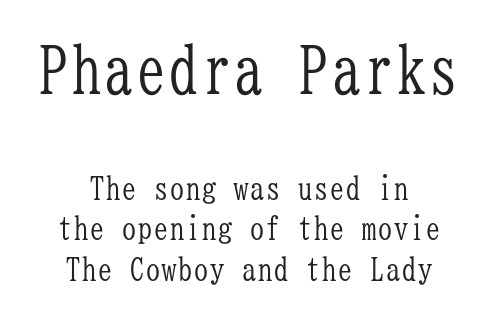
The image shows 65 px light, condensed serif type, upright, monospaced; set centered, normal line spacing (1.27x), normal letter spacing, not underlined; the first (top) block is 2.03x larger; low stroke contrast and a medium x-height.
